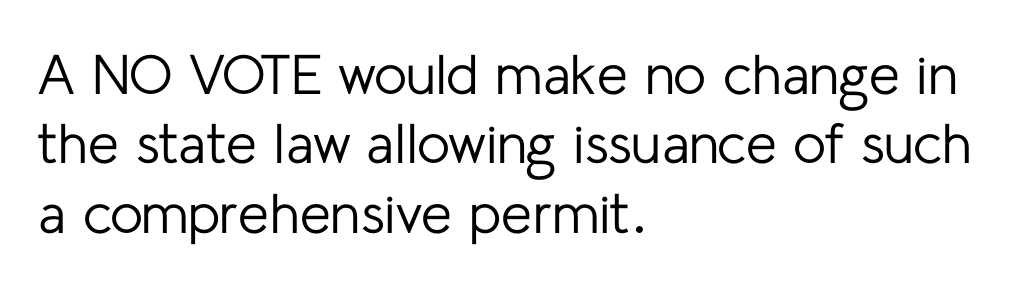
The image shows 56 px regular-weight sans-serif type, upright; set left-aligned, line spacing 1.24x, normal letter spacing, not underlined; low stroke contrast and a medium x-height.
